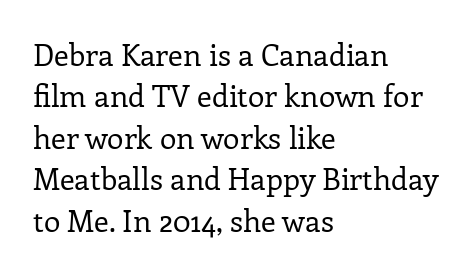
Q: Is the text bold? A: No.
Q: Is the text italic (slanted)? A: No, it is upright.
Q: Is the typeface a serif or a sans-serif typeface? A: Serif.
Q: Is the text underlined? A: No.
Q: How is the paragraph aligned? A: Left-aligned.
Q: Is the spacing between letters normal or unusually wide? A: Normal.
Q: Is the spacing between lines tight, normal or loose? A: Normal.
Q: Width (condensed, normal, or wide)? A: Normal.
Q: Stroke contrast? A: Low.
Q: x-height? A: Medium.
Q: Monospaced? A: No.
